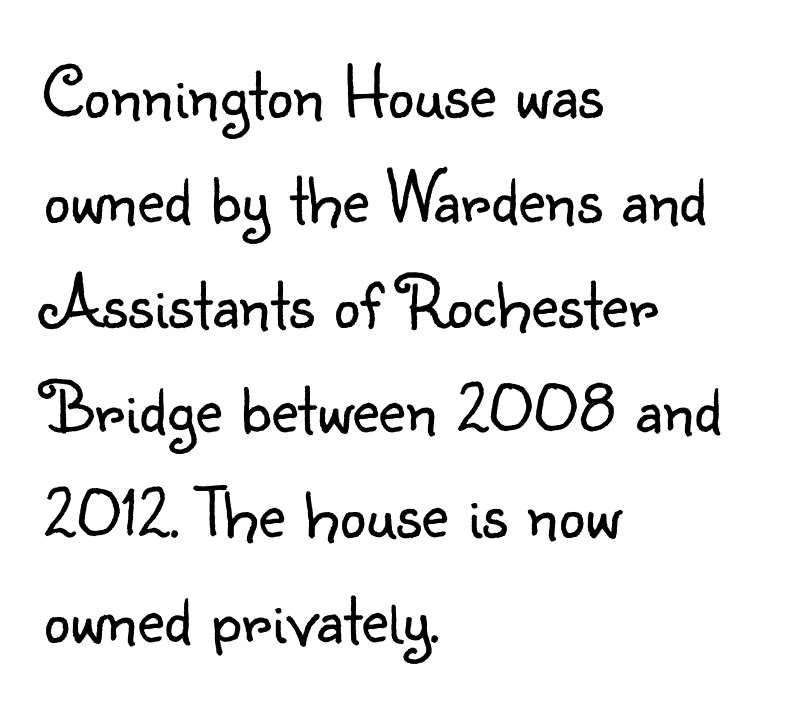
Looks like regular typesetting: each glyph gets only the width it needs. No word sits above an underline. Weight: in the light-to-regular range. You could call the tracking neutral — neither tight nor loose.
